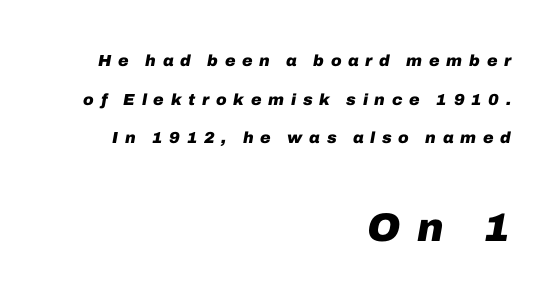
Q: Is the text bold? A: Yes.
Q: Is the text italic (slanted)? A: Yes, it leans right by about 10 degrees.
Q: Is the text underlined? A: No.
Q: How is the paragraph aligned? A: Right-aligned.
Q: Is the spacing between letters normal or unusually wide? A: Unusually wide.
Q: Is the spacing between lines tight, normal or loose? A: Loose.
Q: Which block of text is set in a larger size, the first (top) or the second (bottom)? A: The second (bottom) one.
Q: Width (condensed, normal, or wide)? A: Normal.
Q: Stroke contrast? A: Low.
Q: x-height? A: Medium.
Q: Monospaced? A: No.
